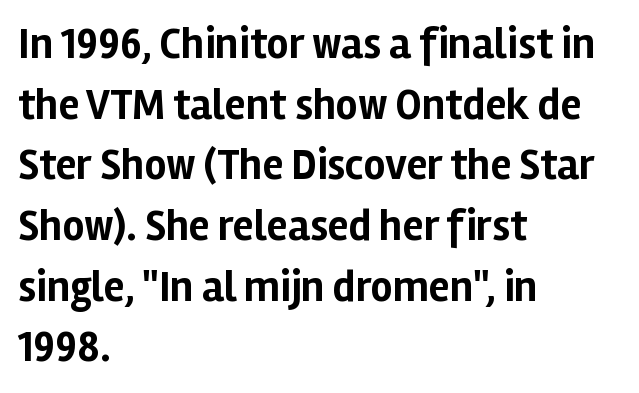
Has an underline been added? It has not. No extra tracking has been applied to these lines. In terms of leading, this rendering sits right in the middle. Examine the stroke ends and you'll find no serifs. Left-aligned paragraph, ragged on the right.
